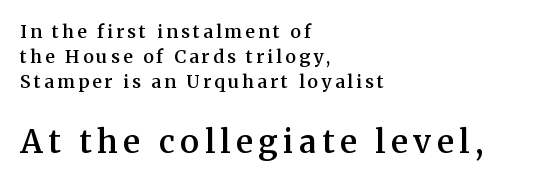
These lines are rendered in a variable-pitch font. Regarding serifs, this sample has them. I'd describe the lettering as semibold — firm but not a full bold. The face used here appears at its bigger size in the lower chunk. Short and long lines alike share a common starting point at left.
